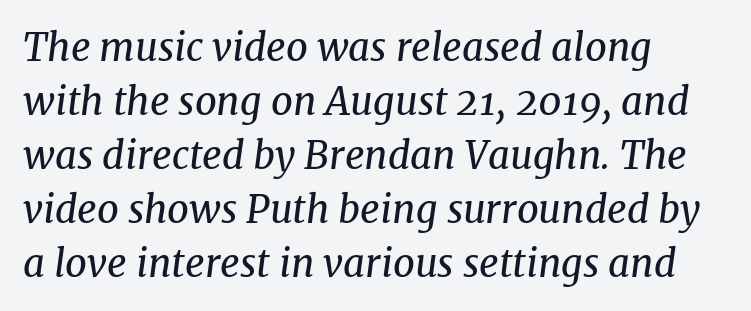
The image shows 38 px regular-weight serif type, italic (leaning right); set left-aligned, normal line spacing (1.42x), normal letter spacing, not underlined; medium stroke contrast and a medium x-height.
